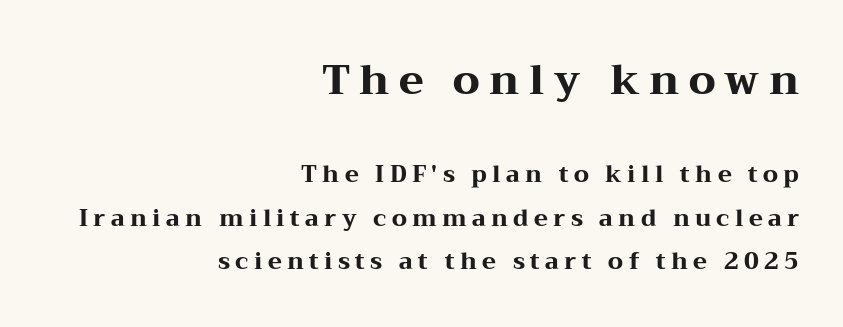
Q: Is the text bold? A: Yes.
Q: Is the text italic (slanted)? A: No, it is upright.
Q: Is the typeface a serif or a sans-serif typeface? A: Serif.
Q: Is the text underlined? A: No.
Q: How is the paragraph aligned? A: Right-aligned.
Q: Is the spacing between letters normal or unusually wide? A: Unusually wide.
Q: Which block of text is set in a larger size, the first (top) or the second (bottom)? A: The first (top) one.
Q: Width (condensed, normal, or wide)? A: Wide.
Q: Stroke contrast? A: Medium.
Q: x-height? A: Medium.
Q: Monospaced? A: No.
